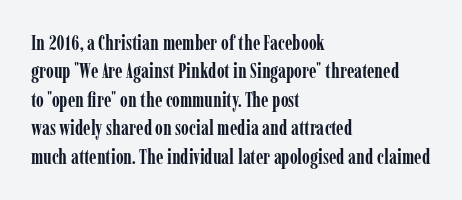
The image shows 20 px bold type, upright; set left-aligned, normal line spacing (1.42x), normal letter spacing, not underlined.
